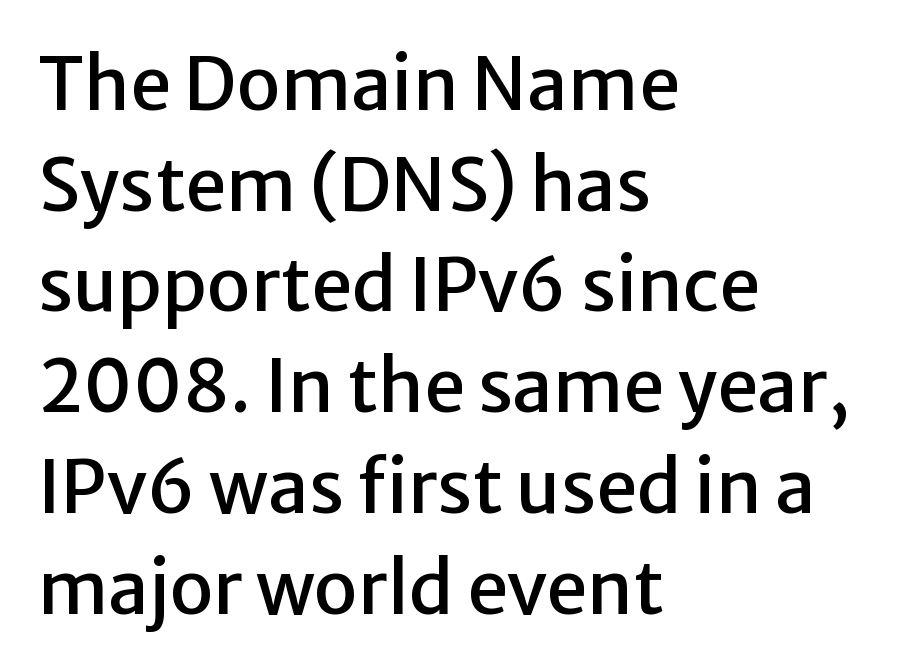
Alignment: flush left. Think of a printed novel: that variable character pitch is what you see here. Grotesque or geometric, the face here clearly has no serifs. Anything drawn beneath the words? Only blank space.
